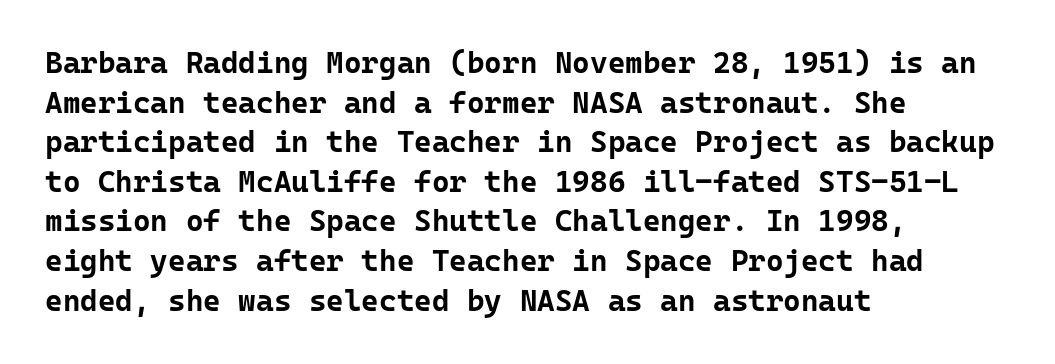
Q: Is the text bold? A: Yes.
Q: Is the text italic (slanted)? A: No, it is upright.
Q: Is the typeface a serif or a sans-serif typeface? A: Sans-serif.
Q: Is the text underlined? A: No.
Q: How is the paragraph aligned? A: Left-aligned.
Q: Is the spacing between letters normal or unusually wide? A: Normal.
Q: Is the spacing between lines tight, normal or loose? A: Normal.
Q: Width (condensed, normal, or wide)? A: Normal.
Q: Stroke contrast? A: Low.
Q: x-height? A: Medium.
Q: Monospaced? A: Yes.
